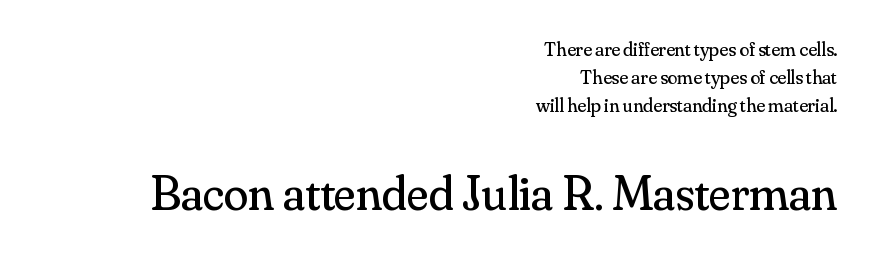
The font's upright variant was chosen for this text. Visually, the bottom section dominates because its glyphs are scaled up. Bold? No — there's no thickening of the strokes. The rendering anchors every line to the right-hand side. Honestly, there is no underline to notice here at all.
